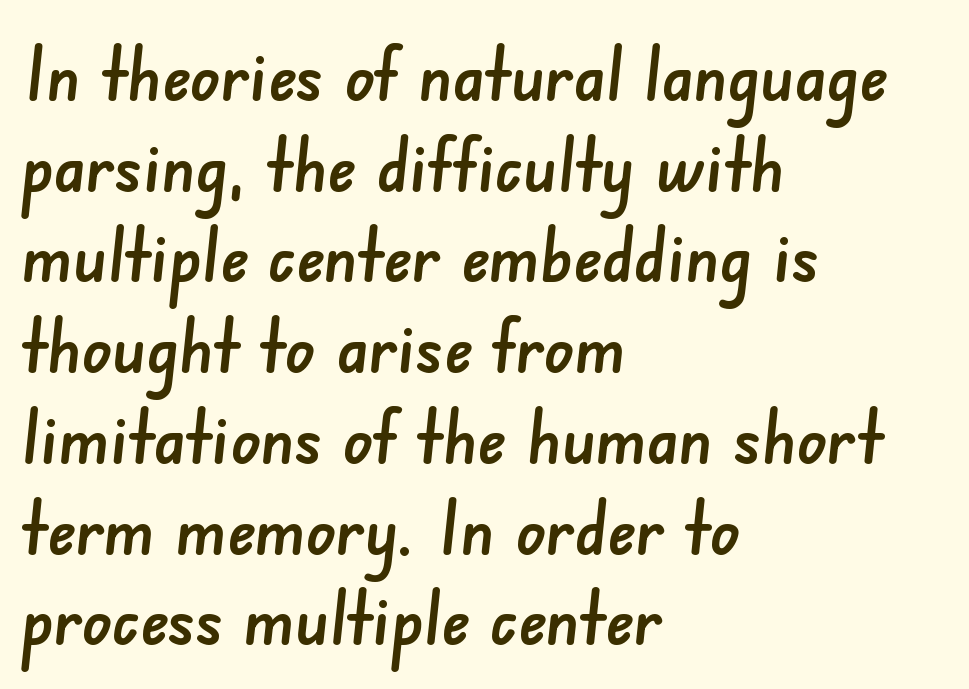
Q: Is the typeface a serif or a sans-serif typeface? A: Sans-serif.
Q: Is the text underlined? A: No.
Q: How is the paragraph aligned? A: Left-aligned.
Q: Is the spacing between letters normal or unusually wide? A: Normal.
Q: Width (condensed, normal, or wide)? A: Normal.
Q: Stroke contrast? A: Low.
Q: x-height? A: Small.
Q: Monospaced? A: No.
